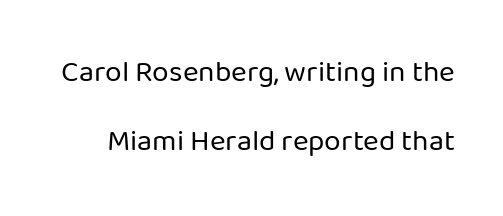
Is the type heavy? It reads as light-to-regular instead. This sample has the flowing, uneven cadence of proportional lettering. Is there much room between lines? Yes — plenty of vertical air separates them. Ascenders rise straight up at ninety degrees. The letters sit at their default tracking, neither squeezed nor spread. The string is rendered with underlining switched off.
